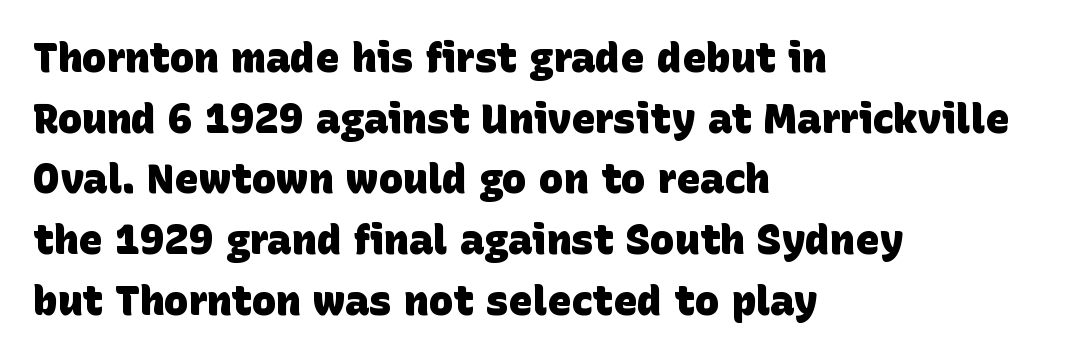
Spacing verdict: proportional, widths tailored to each character. Inter-character spacing is left at the font's built-in metrics. The rendering uses a bold face; every stroke is thick and dark. The area under the type is left untouched.
